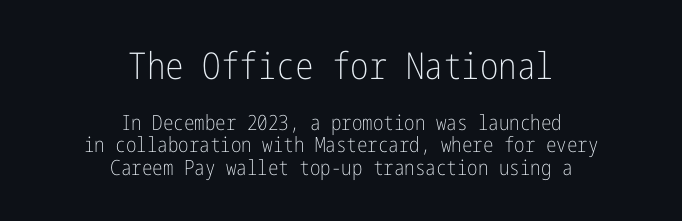
Tracking here is standard; glyphs follow each other at the usual distance. Serifs: no, the terminals of the letterforms are clean. Compared with a flush-left layout, this one balances lines on the center instead. Quick note: interline space is minimal. Is there any slant? The stems are plumb. This is not heavy type; no bold has been used.
